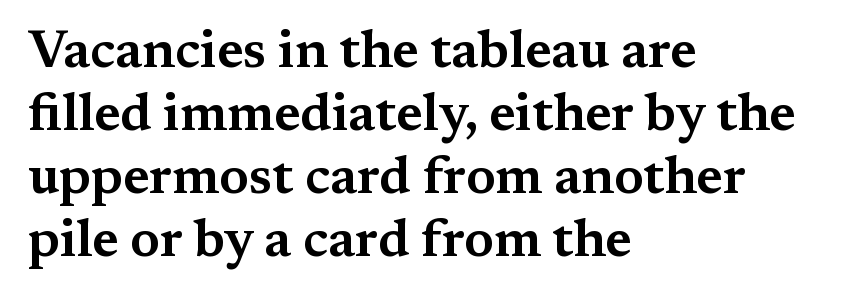
Q: Is the text italic (slanted)? A: No, it is upright.
Q: Is the typeface a serif or a sans-serif typeface? A: Serif.
Q: Is the text underlined? A: No.
Q: How is the paragraph aligned? A: Left-aligned.
Q: Is the spacing between letters normal or unusually wide? A: Normal.
Q: Width (condensed, normal, or wide)? A: Wide.
Q: Stroke contrast? A: Medium.
Q: x-height? A: Medium.
Q: Monospaced? A: No.
